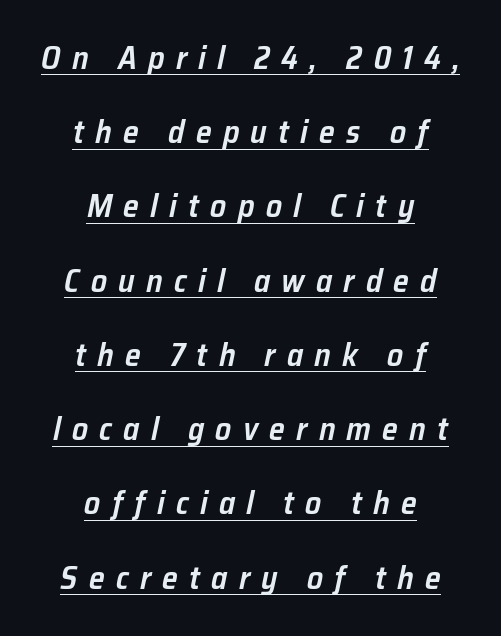
The image shows 32 px semibold type, italic (leaning right); set centered, loose line spacing (2.32x), unusually wide letter spacing (+0.35 em), underlined; low stroke contrast and a medium x-height.
